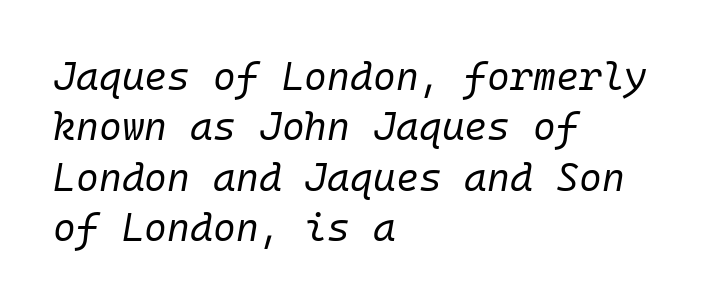
{"italic": "yes", "lean": "right", "slant_degrees": 10, "bold": "no", "weight": "regular", "width": "normal", "stroke_contrast": "low", "x_height": "medium", "monospaced": "yes", "underline": "no", "align": "left", "line_spacing": "normal", "line_spacing_ratio": 1.29, "letter_spacing": "normal", "letter_spacing_em": 0.0, "glyph_px": 39}
